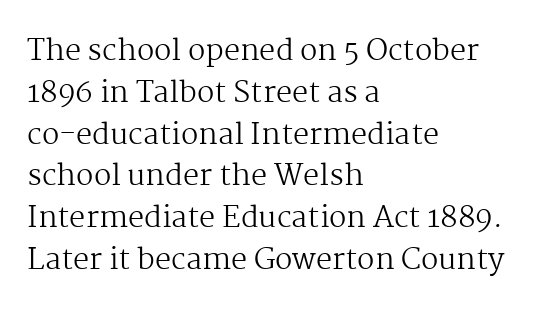
Bold? No — there's no thickening of the strokes. Check the space under the baseline: it is left empty. You could not count columns in this text — the font is proportionally spaced. Compared with a centered layout, this one pins lines to the left instead.
